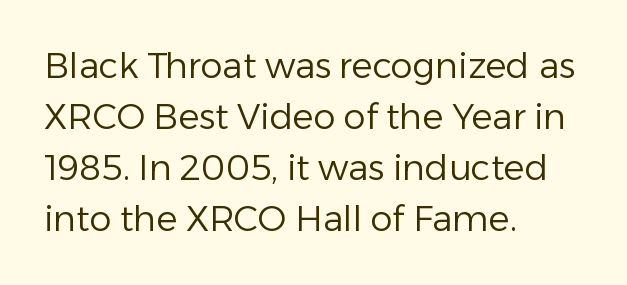
Q: Is the text bold? A: No.
Q: Is the text italic (slanted)? A: No, it is upright.
Q: Is the typeface a serif or a sans-serif typeface? A: Sans-serif.
Q: Is the text underlined? A: No.
Q: How is the paragraph aligned? A: Left-aligned.
Q: Is the spacing between letters normal or unusually wide? A: Normal.
Q: Is the spacing between lines tight, normal or loose? A: Normal.
Q: Width (condensed, normal, or wide)? A: Normal.
Q: Stroke contrast? A: Low.
Q: x-height? A: Medium.
Q: Monospaced? A: No.
